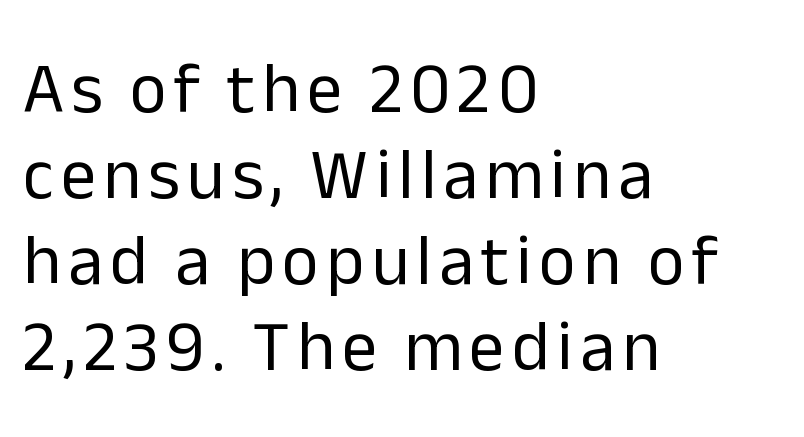
The image shows 71 px regular-weight sans-serif type, upright; set left-aligned, line spacing 1.21x, not underlined; low stroke contrast and a medium x-height.
